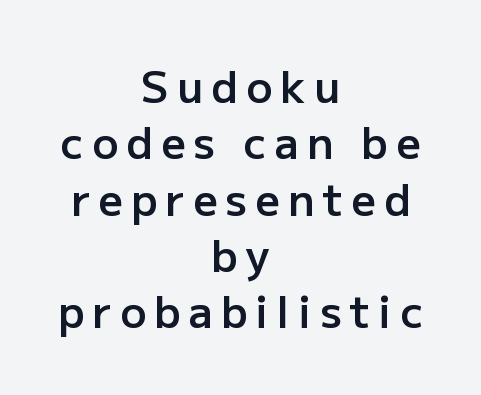
The image shows 43 px semibold sans-serif type, upright; set centered, normal line spacing (1.31x), not underlined; low stroke contrast and a medium x-height.
